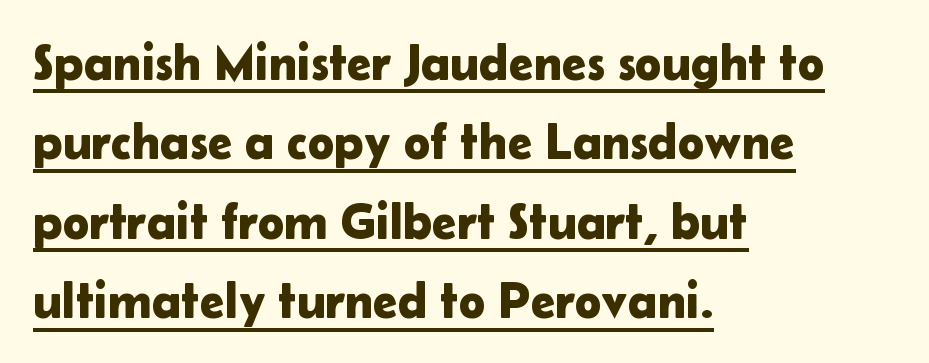
Each letter's strokes conclude bluntly, with no projecting serifs. Default kerning and tracking; the words read as compact shapes. Looks like regular typesetting: each glyph gets only the width it needs. This is the regular roman posture of the typeface. The specimen includes a rule beneath the text block's lines. The vertical gap from one line to the next is medium.
